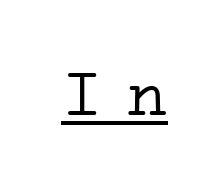
The horizontal fit of the characters is loose and conspicuously gappy. In designer terms, the underline attribute is active on this setting. If you drew a line through each stem, it would be perfectly vertical. Yep, those are serifs on the letters. The strokes are not fattened; the text isn't bold.
